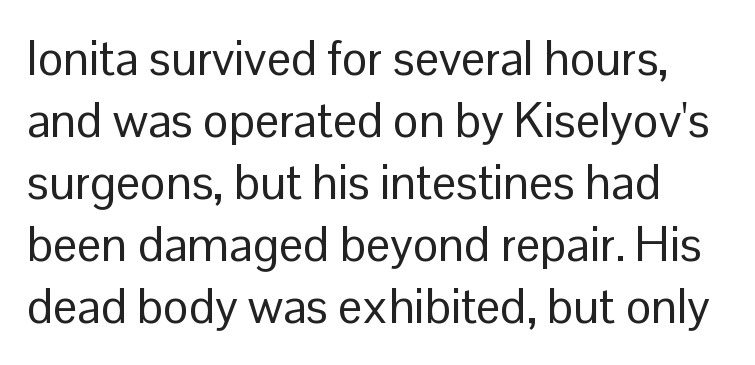
Q: Is the text bold? A: No.
Q: Is the text italic (slanted)? A: No, it is upright.
Q: Is the typeface a serif or a sans-serif typeface? A: Sans-serif.
Q: Is the text underlined? A: No.
Q: Is the spacing between letters normal or unusually wide? A: Normal.
Q: Is the spacing between lines tight, normal or loose? A: Normal.
Q: Width (condensed, normal, or wide)? A: Normal.
Q: Stroke contrast? A: Low.
Q: x-height? A: Medium.
Q: Monospaced? A: No.
